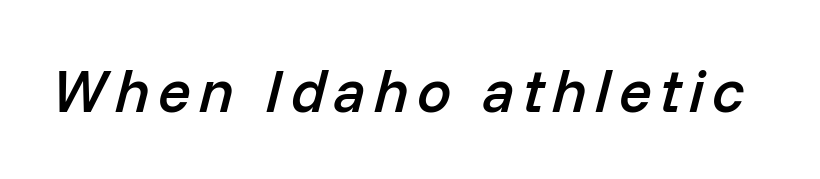
{"italic": "yes", "lean": "right", "slant_degrees": 14, "bold": "semi", "weight": "semibold", "width": "normal", "stroke_contrast": "low", "x_height": "medium", "monospaced": "no", "underline": "no", "glyph_px": 61}
